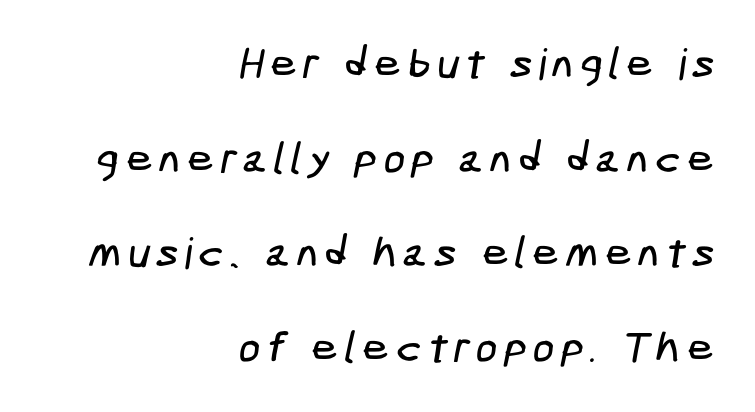
Q: Is the typeface a serif or a sans-serif typeface? A: Sans-serif.
Q: Is the text underlined? A: No.
Q: How is the paragraph aligned? A: Right-aligned.
Q: Is the spacing between lines tight, normal or loose? A: Loose.
Q: Width (condensed, normal, or wide)? A: Condensed.
Q: Stroke contrast? A: Low.
Q: x-height? A: Medium.
